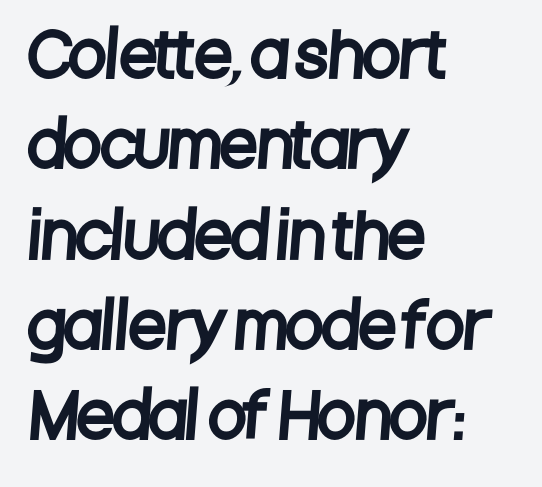
The image shows 61 px condensed sans-serif type; set left-aligned, normal line spacing (1.48x), normal letter spacing, not underlined; low stroke contrast and a large x-height.
